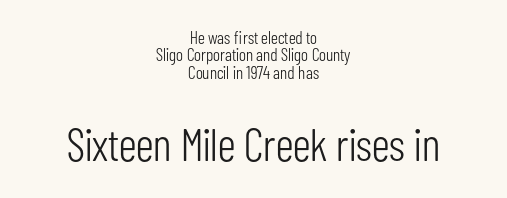
{"serif": "no", "italic": "no", "bold": "no", "weight": "light", "width": "condensed", "stroke_contrast": "low", "x_height": "medium", "monospaced": "no", "underline": "no", "align": "center", "line_spacing": "tight", "line_spacing_ratio": 0.97, "letter_spacing": "normal", "letter_spacing_em": 0.0, "larger_block": "second", "size_ratio": 2.56, "glyph_px": 46}
